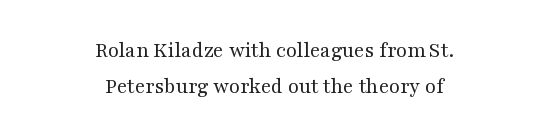
Q: Is the text bold? A: No.
Q: Is the text italic (slanted)? A: No, it is upright.
Q: Is the text underlined? A: No.
Q: How is the paragraph aligned? A: Centered.
Q: Is the spacing between letters normal or unusually wide? A: Normal.
Q: Is the spacing between lines tight, normal or loose? A: Normal.
